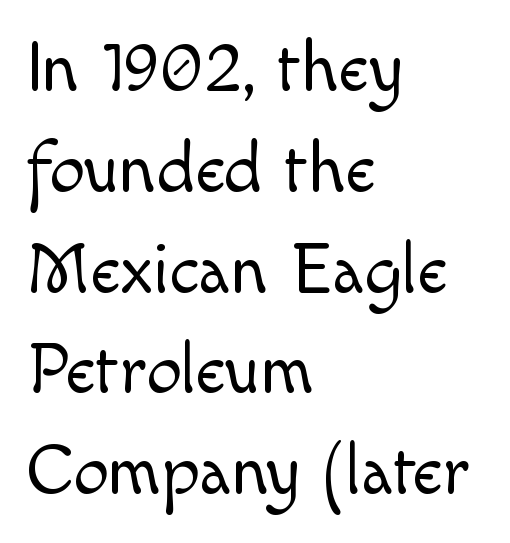
{"serif": "no", "italic": "no", "bold": "no", "weight": "light", "width": "normal", "x_height": "small", "monospaced": "no", "underline": "no", "align": "left", "line_spacing": "normal", "line_spacing_ratio": 1.42, "letter_spacing": "normal", "letter_spacing_em": 0.0, "glyph_px": 71}
